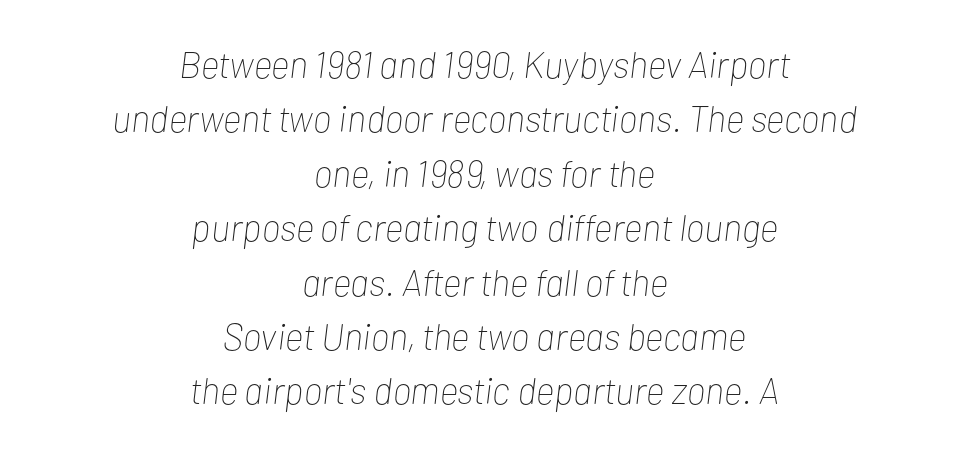
{"italic": "yes", "lean": "right", "slant_degrees": 7, "bold": "no", "weight": "thin", "width": "condensed", "stroke_contrast": "low", "x_height": "medium", "monospaced": "no", "underline": "no", "align": "center", "line_spacing": "normal", "line_spacing_ratio": 1.47, "letter_spacing": "normal", "letter_spacing_em": 0.0, "glyph_px": 37}
